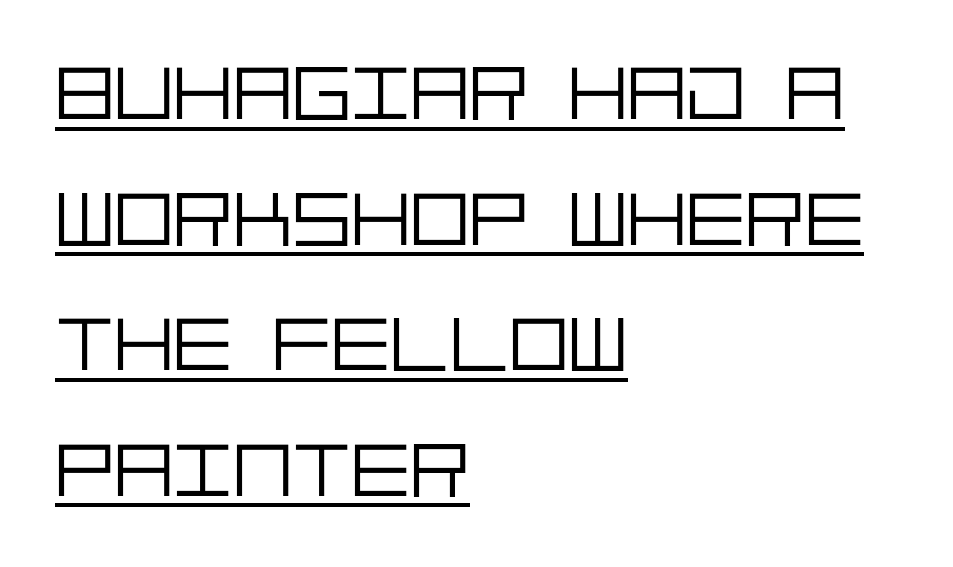
Q: Is the text bold? A: No.
Q: Is the text italic (slanted)? A: No, it is upright.
Q: Is the typeface a serif or a sans-serif typeface? A: Sans-serif.
Q: Is the text underlined? A: Yes.
Q: How is the paragraph aligned? A: Left-aligned.
Q: Is the spacing between letters normal or unusually wide? A: Normal.
Q: Is the spacing between lines tight, normal or loose? A: Normal.
Q: Width (condensed, normal, or wide)? A: Normal.
Q: Stroke contrast? A: Low.
Q: x-height? A: Large.
